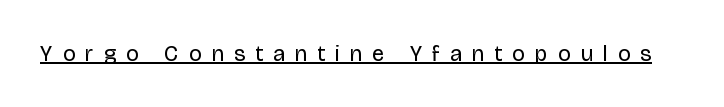
The image shows 22 px text type, upright; set unusually wide letter spacing (+0.47 em), underlined.
